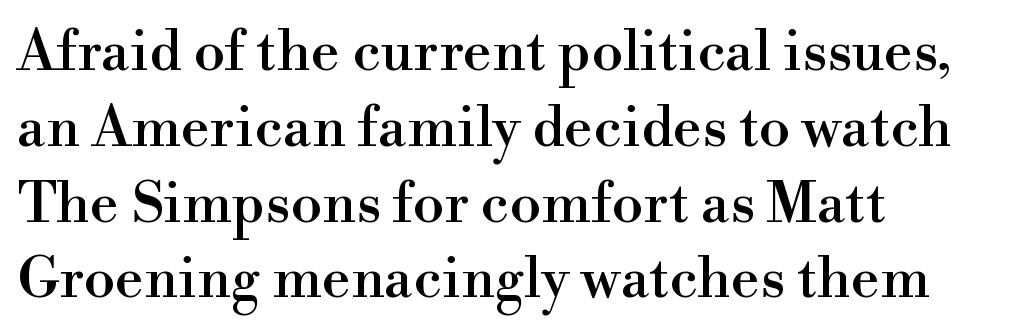
{"serif": "yes", "italic": "no", "width": "normal", "x_height": "small", "monospaced": "no", "underline": "no", "align": "left", "line_spacing": "normal", "line_spacing_ratio": 1.33, "letter_spacing": "normal", "letter_spacing_em": 0.0, "glyph_px": 57}
